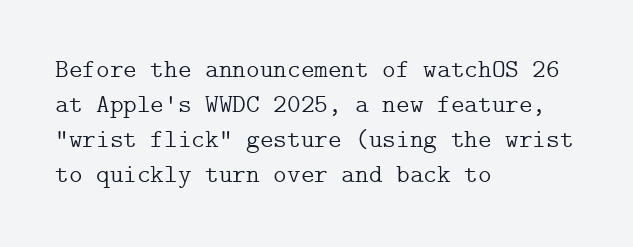
{"italic": "no", "bold": "no", "underline": "no", "align": "left", "line_spacing": "normal", "line_spacing_ratio": 1.34, "letter_spacing": "normal", "letter_spacing_em": 0.0, "glyph_px": 26}
